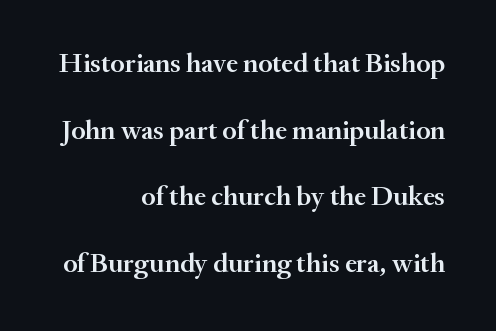
Look at the tracking — it's just the regular setting, nothing added. Unmarked baselines from the first word to the last. Semibold letterforms, between regular and bold. Leftover space on each line is placed entirely before the opening word. Nope, not italic — everything's standing straight.
